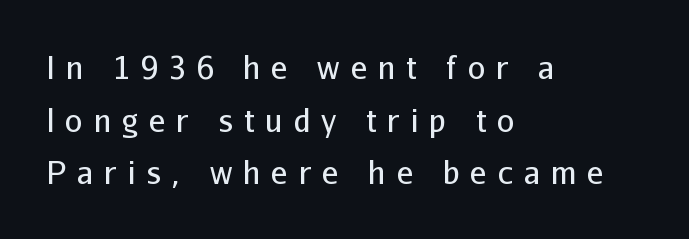
The image shows 31 px regular-weight sans-serif type, upright; set left-aligned, normal line spacing (1.7x), unusually wide letter spacing (+0.35 em), not underlined; low stroke contrast and a medium x-height.
